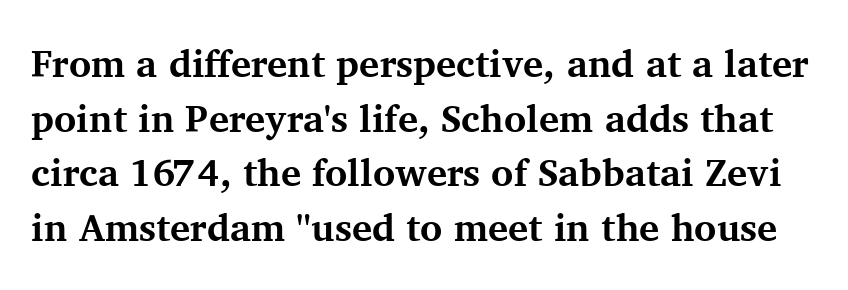
Is the letter spacing exaggerated? No — it looks like the ordinary default. You could not count columns in this text — the font is proportionally spaced. You can tell from the footed stems that serif type was used. Notice how descenders clear the ascenders below comfortably — that's standard leading.
